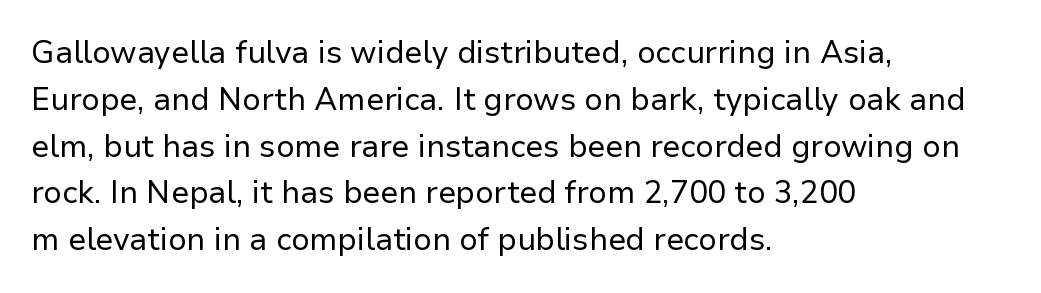
Q: Is the text bold? A: No.
Q: Is the text italic (slanted)? A: No, it is upright.
Q: Is the typeface a serif or a sans-serif typeface? A: Sans-serif.
Q: Is the text underlined? A: No.
Q: How is the paragraph aligned? A: Left-aligned.
Q: Is the spacing between letters normal or unusually wide? A: Normal.
Q: Is the spacing between lines tight, normal or loose? A: Normal.
Q: Width (condensed, normal, or wide)? A: Normal.
Q: Stroke contrast? A: Low.
Q: x-height? A: Medium.
Q: Monospaced? A: No.
